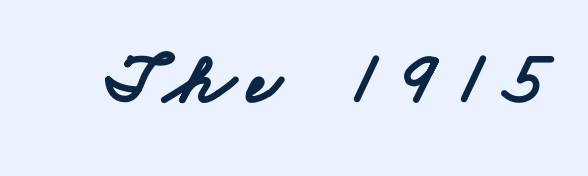
Check where the strokes stop: nothing finishes them off — pure sans. Honestly, there is no underline to notice here at all. You could not count columns in this text — the font is proportionally spaced. Set as a true bold cut, around the 700 mark.
